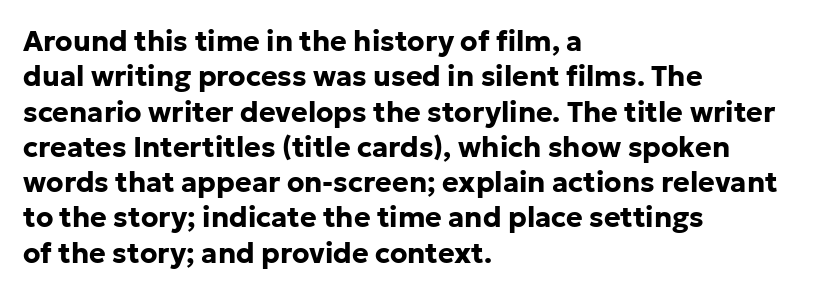
Q: Is the text bold? A: Yes.
Q: Is the text italic (slanted)? A: No, it is upright.
Q: Is the typeface a serif or a sans-serif typeface? A: Sans-serif.
Q: Is the text underlined? A: No.
Q: How is the paragraph aligned? A: Left-aligned.
Q: Is the spacing between letters normal or unusually wide? A: Normal.
Q: Is the spacing between lines tight, normal or loose? A: Normal.
Q: Width (condensed, normal, or wide)? A: Normal.
Q: Stroke contrast? A: Low.
Q: x-height? A: Medium.
Q: Monospaced? A: No.
